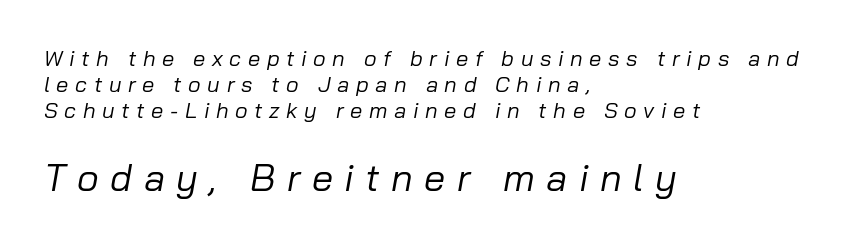
Does the lettering tilt? It does — this is italic. This rendering uses left alignment, leaving the right contour irregular. Anything drawn beneath the words? Only blank space. The passage shown has open, widely tracked lettering throughout.
